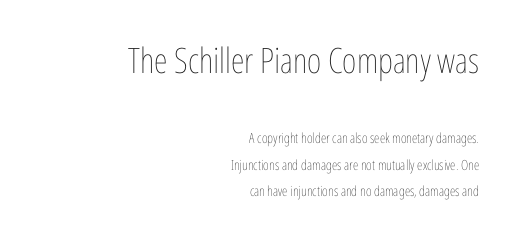
Q: Is the text bold? A: No.
Q: Is the text italic (slanted)? A: No, it is upright.
Q: Is the text underlined? A: No.
Q: How is the paragraph aligned? A: Right-aligned.
Q: Is the spacing between letters normal or unusually wide? A: Normal.
Q: Which block of text is set in a larger size, the first (top) or the second (bottom)? A: The first (top) one.
Q: Width (condensed, normal, or wide)? A: Condensed.
Q: Stroke contrast? A: Low.
Q: x-height? A: Medium.
Q: Monospaced? A: No.
